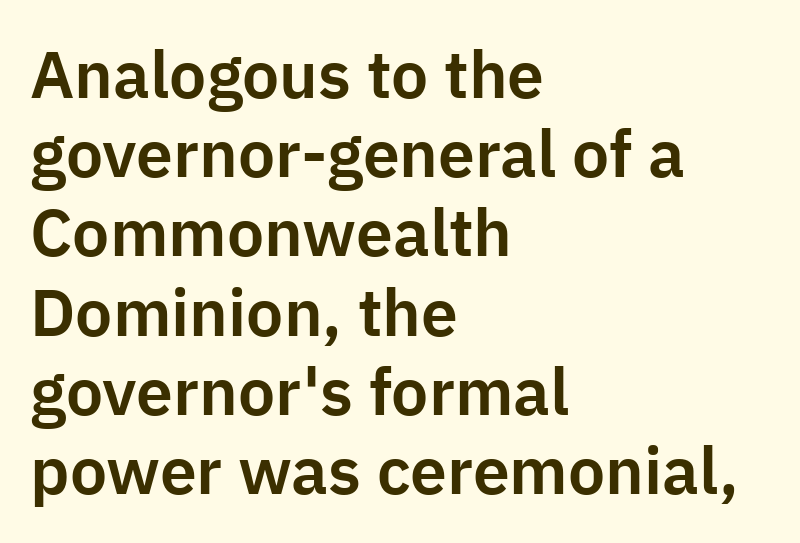
{"serif": "no", "italic": "no", "width": "normal", "stroke_contrast": "low", "x_height": "medium", "monospaced": "no", "underline": "no", "align": "left", "line_spacing_ratio": 1.2, "letter_spacing": "normal", "letter_spacing_em": 0.0, "glyph_px": 66}
